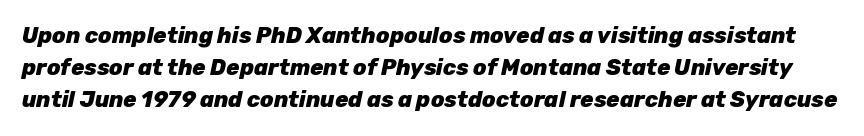
A typesetter would mark this as italic. This is heavy type, rendered in bold. Words appear dense and cohesive because spacing is normal. Horizontal bands of white between lines are of average thickness. The space beneath each line is pristine and unruled.
